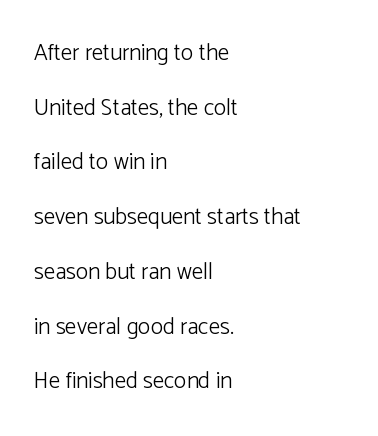
The image shows 23 px text type, upright; set left-aligned, loose line spacing (2.38x), normal letter spacing, not underlined.
